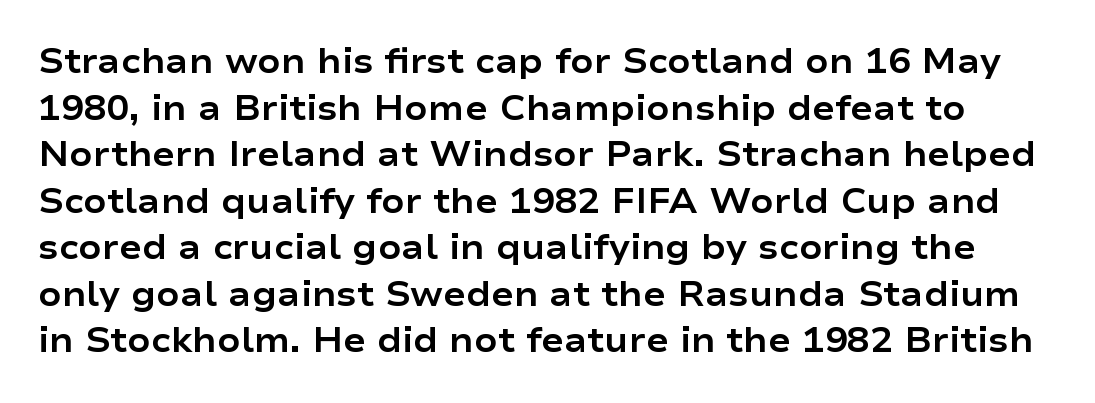
{"serif": "no", "italic": "no", "bold": "yes", "weight": "bold", "width": "wide", "stroke_contrast": "low", "x_height": "medium", "monospaced": "no", "underline": "no", "line_spacing": "normal", "line_spacing_ratio": 1.37, "letter_spacing": "normal", "letter_spacing_em": 0.0, "glyph_px": 34}
